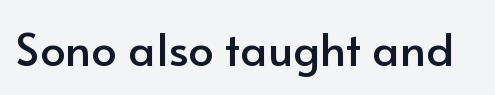
The horizontal fit of the characters is conventional and even. A clean baseline with only descenders dipping below it. Unlike a traditional serif, this face leaves its strokes unadorned. Each letter keeps its own natural width here, so spacing adapts to shape. Notice how the stems are strictly vertical — no italics here.
